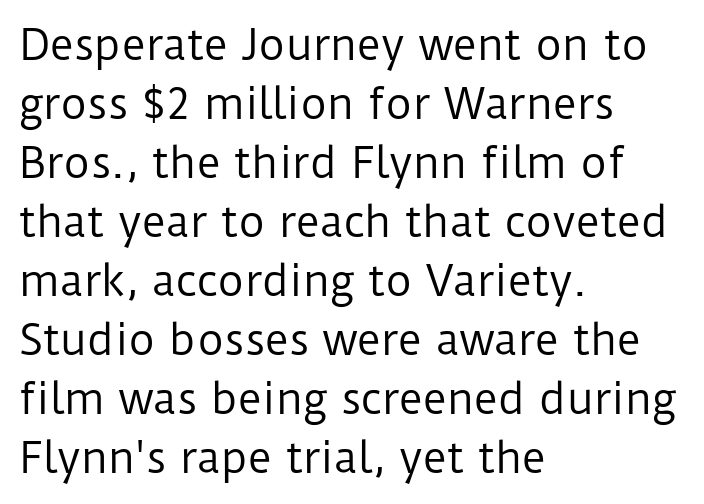
{"serif": "no", "italic": "no", "bold": "no", "weight": "regular", "width": "normal", "stroke_contrast": "low", "x_height": "medium", "monospaced": "no", "underline": "no", "align": "left", "line_spacing": "normal", "line_spacing_ratio": 1.44, "letter_spacing": "normal", "letter_spacing_em": 0.0, "glyph_px": 41}
